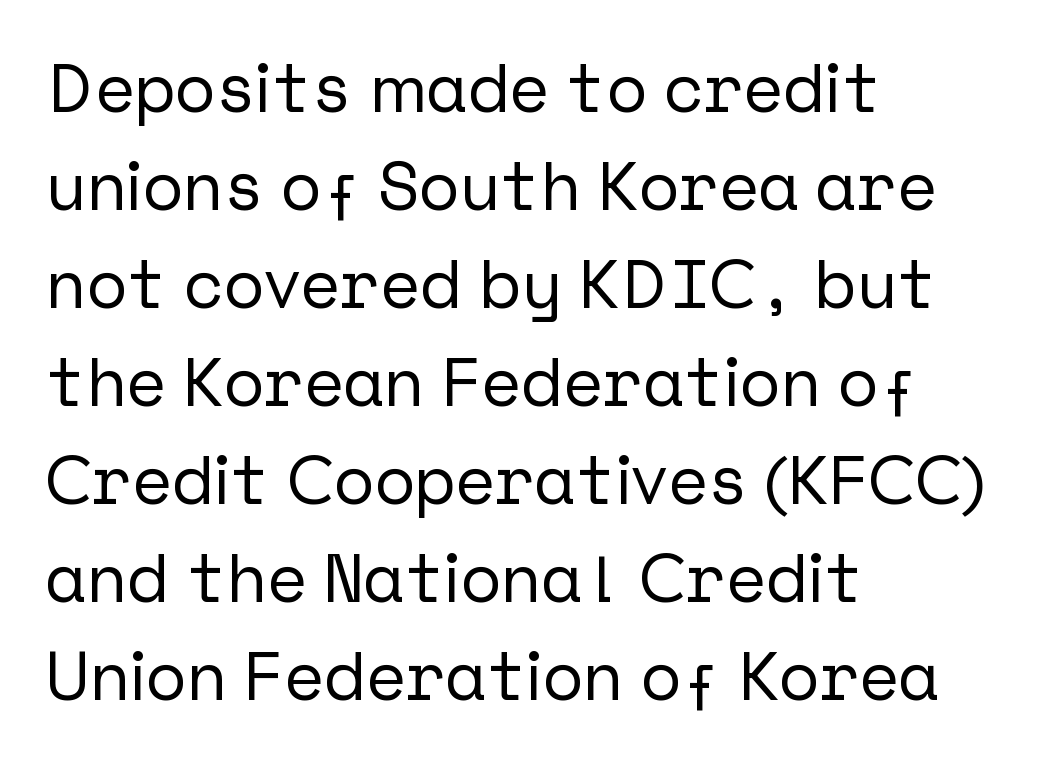
A typesetter would call this leading conventional body-copy spacing. The line texture is even and compact thanks to regular tracking. Is this a sans? Yes — the strokes have no serifs. Honestly, there is no underline to notice here at all. Notice how the stems are strictly vertical — no italics here. Each line starts at the same left margin while the right side varies.
